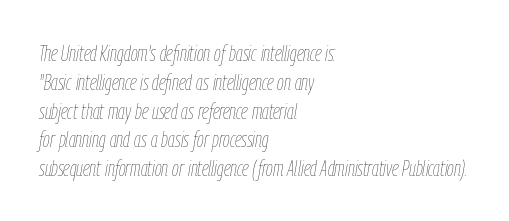
{"italic": "yes", "lean": "right", "slant_degrees": 9, "bold": "no", "underline": "no", "align": "left", "line_spacing": "normal", "line_spacing_ratio": 1.31, "letter_spacing": "normal", "letter_spacing_em": 0.0, "glyph_px": 22}
